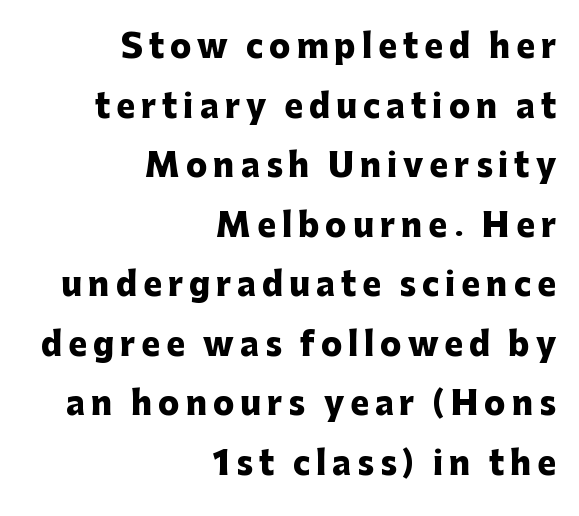
Regarding serifs, this sample does without them. This sample is right-justified, so line beginnings fall wherever the words allow. Is this a fixed-width face? No — the glyphs have proportional, varying widths. Is the type bold? Yes — the strokes are clearly thick and heavy.
